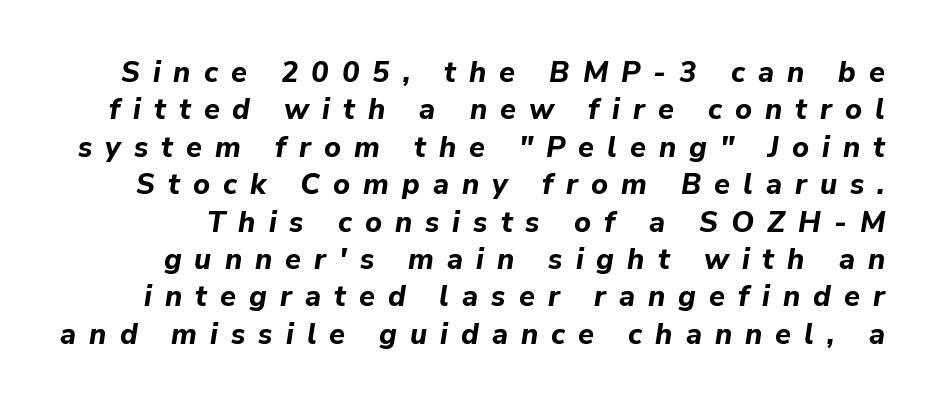
The image shows 29 px bold type, italic (leaning right); set normal line spacing (1.29x), unusually wide letter spacing (+0.45 em), not underlined; low stroke contrast and a medium x-height.
